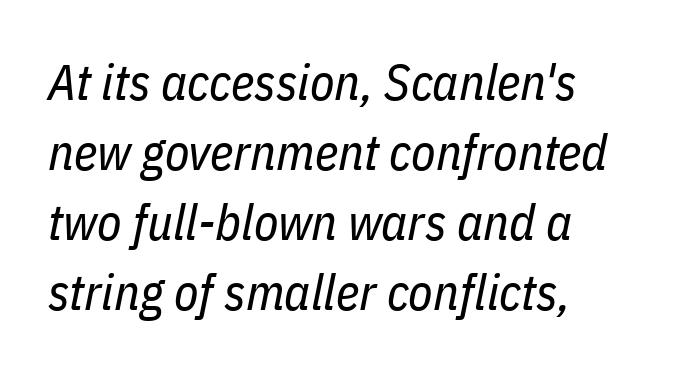
{"italic": "yes", "lean": "right", "slant_degrees": 11, "bold": "no", "weight": "regular", "width": "condensed", "stroke_contrast": "low", "x_height": "medium", "monospaced": "no", "underline": "no", "line_spacing": "normal", "line_spacing_ratio": 1.4, "letter_spacing": "normal", "letter_spacing_em": 0.0, "glyph_px": 50}
